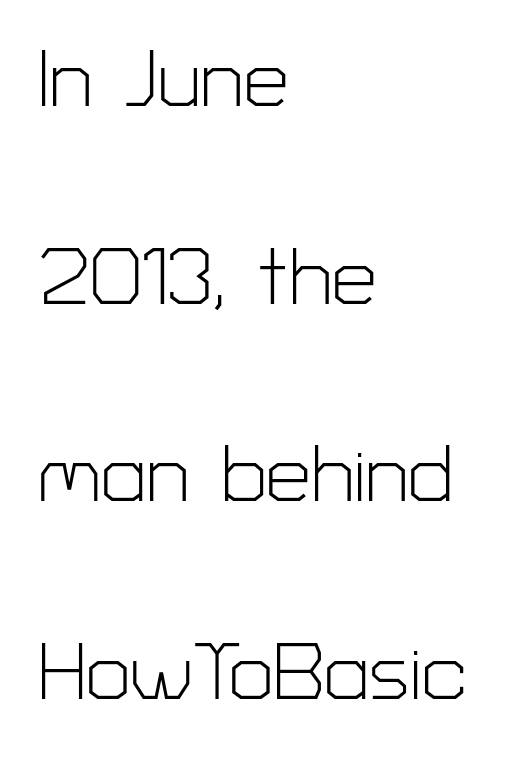
Italic: no, the glyphs are upright roman. Stroke terminals: plain, sans-serif. Summary of weight: not heavy and not bold. Line spacing here is loose. Spacing verdict: proportional, widths tailored to each character. The letters sit at their default tracking, neither squeezed nor spread.
